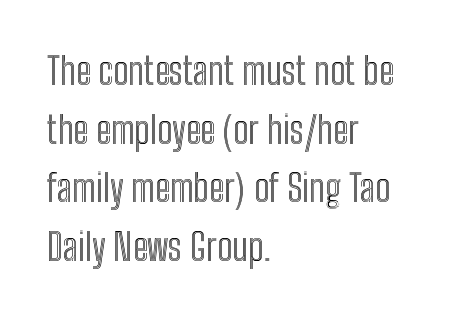
The image shows 38 px condensed type, upright; set left-aligned, normal line spacing (1.54x), normal letter spacing, not underlined; a medium x-height.
